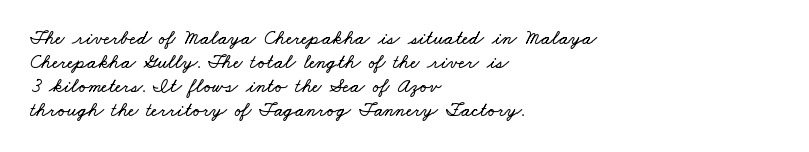
Has an underline been added? It has not. The compositor pushed each line to the left boundary. No extra tracking has been applied to these lines.
